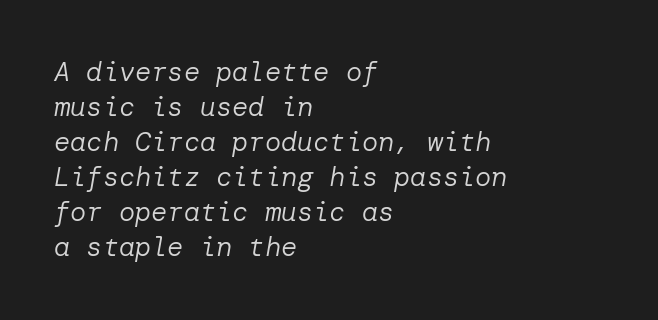
The image shows 27 px text type, italic (leaning right); set left-aligned, normal line spacing (1.3x), normal letter spacing, not underlined.
